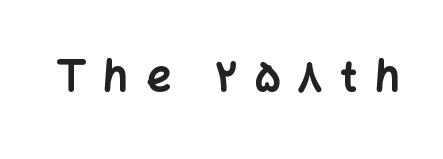
{"serif": "no", "italic": "no", "bold": "yes", "weight": "bold", "width": "normal", "stroke_contrast": "low", "x_height": "medium", "monospaced": "no", "underline": "no", "letter_spacing": "wide", "letter_spacing_em": 0.4, "glyph_px": 43}
